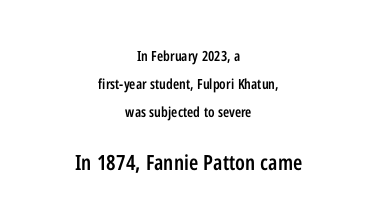
Q: Is the text bold? A: Semi-bold.
Q: Is the text italic (slanted)? A: No, it is upright.
Q: Is the text underlined? A: No.
Q: How is the paragraph aligned? A: Centered.
Q: Is the spacing between letters normal or unusually wide? A: Normal.
Q: Is the spacing between lines tight, normal or loose? A: Loose.
Q: Which block of text is set in a larger size, the first (top) or the second (bottom)? A: The second (bottom) one.
